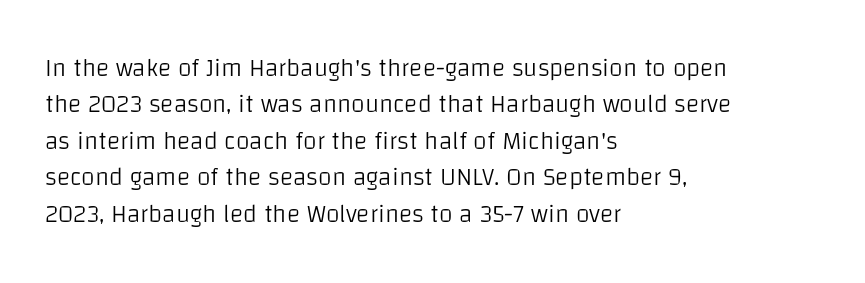
{"italic": "no", "bold": "no", "underline": "no", "align": "left", "line_spacing": "normal", "line_spacing_ratio": 1.46, "letter_spacing": "normal", "letter_spacing_em": 0.0, "glyph_px": 25}
